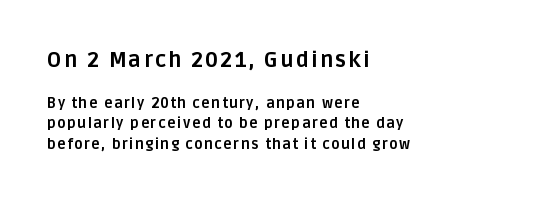
{"italic": "no", "bold": "yes", "underline": "no", "align": "left", "line_spacing": "normal", "line_spacing_ratio": 1.47, "larger_block": "first", "size_ratio": 1.5, "glyph_px": 21}
